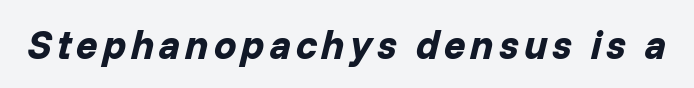
Q: Is the text bold? A: Yes.
Q: Is the text italic (slanted)? A: Yes, it leans right by about 14 degrees.
Q: Is the text underlined? A: No.
Q: Width (condensed, normal, or wide)? A: Normal.
Q: Stroke contrast? A: Low.
Q: x-height? A: Medium.
Q: Monospaced? A: No.
